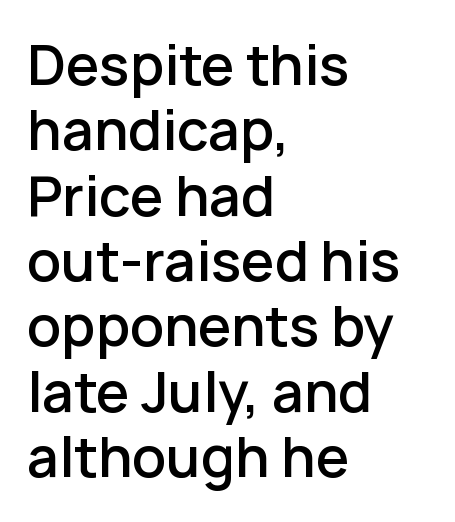
{"serif": "no", "italic": "no", "bold": "semi", "weight": "semibold", "width": "normal", "stroke_contrast": "low", "x_height": "medium", "monospaced": "no", "underline": "no", "align": "left", "line_spacing_ratio": 1.21, "letter_spacing": "normal", "letter_spacing_em": 0.0, "glyph_px": 54}
